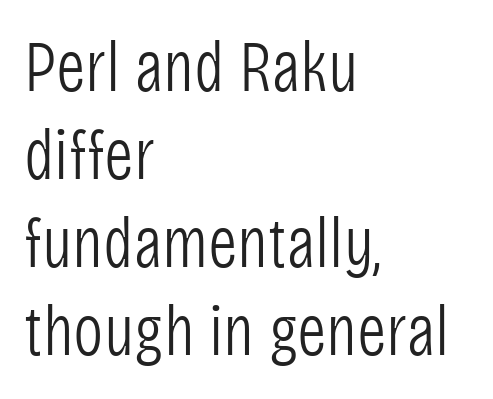
Q: Is the text bold? A: No.
Q: Is the text italic (slanted)? A: No, it is upright.
Q: Is the typeface a serif or a sans-serif typeface? A: Sans-serif.
Q: Is the text underlined? A: No.
Q: How is the paragraph aligned? A: Left-aligned.
Q: Is the spacing between letters normal or unusually wide? A: Normal.
Q: Width (condensed, normal, or wide)? A: Condensed.
Q: Stroke contrast? A: Low.
Q: x-height? A: Large.
Q: Monospaced? A: No.
